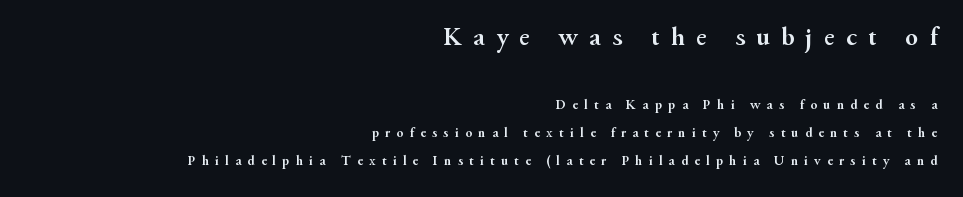
{"italic": "no", "bold": "yes", "underline": "no", "align": "right", "line_spacing": "loose", "line_spacing_ratio": 2.01, "letter_spacing": "wide", "letter_spacing_em": 0.45, "larger_block": "first", "size_ratio": 1.86, "glyph_px": 26}
